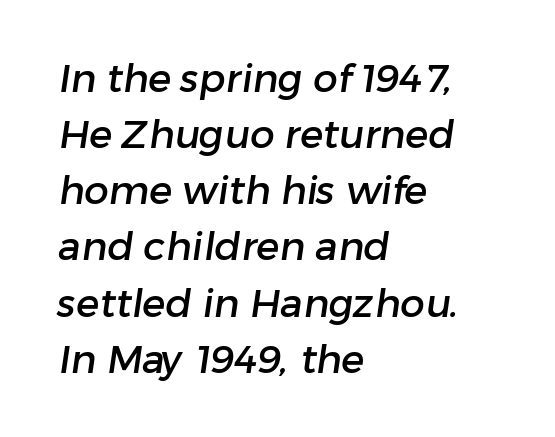
The image shows 39 px sans-serif type; set left-aligned, normal line spacing (1.44x), normal letter spacing, not underlined; low stroke contrast and a medium x-height.
